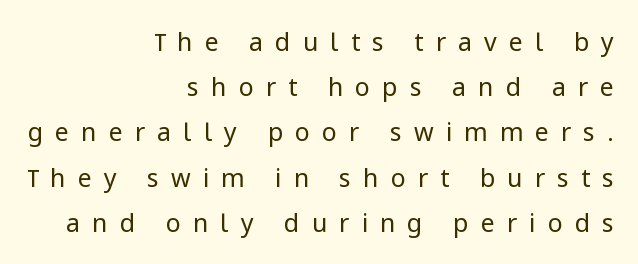
Q: Is the text bold? A: No.
Q: Is the text italic (slanted)? A: No, it is upright.
Q: Is the text underlined? A: No.
Q: How is the paragraph aligned? A: Right-aligned.
Q: Is the spacing between letters normal or unusually wide? A: Unusually wide.
